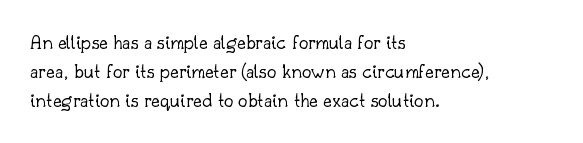
The image shows 21 px text type, upright; set left-aligned, normal line spacing (1.39x), normal letter spacing, not underlined.
